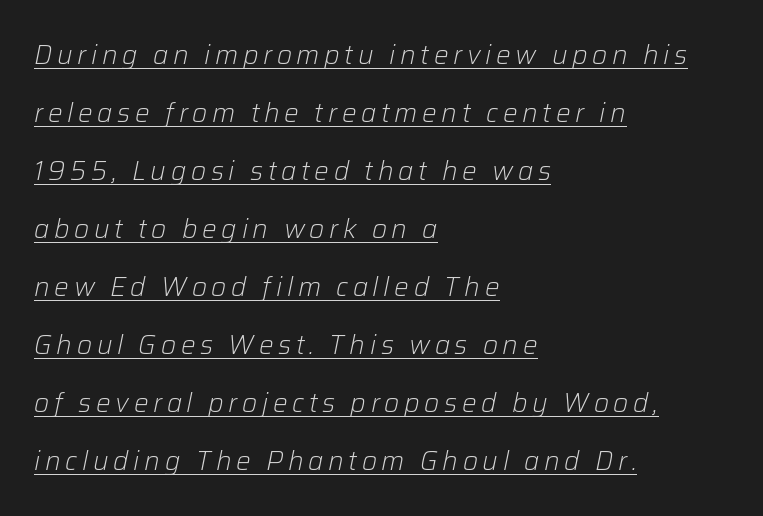
Q: Is the text bold? A: No.
Q: Is the text italic (slanted)? A: Yes, it leans right by about 12 degrees.
Q: Is the text underlined? A: Yes.
Q: How is the paragraph aligned? A: Left-aligned.
Q: Is the spacing between lines tight, normal or loose? A: Loose.
